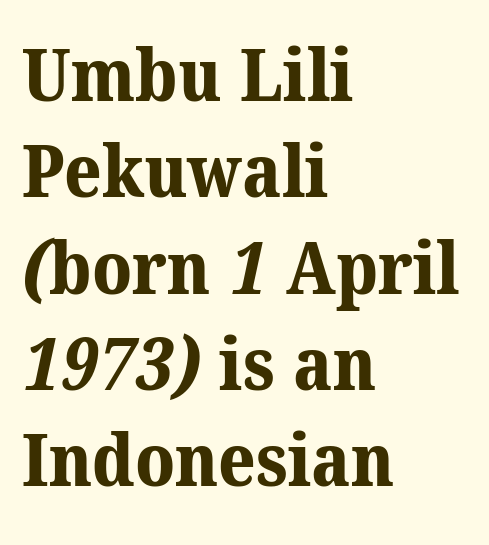
Q: Is the text bold? A: Yes.
Q: Is the typeface a serif or a sans-serif typeface? A: Serif.
Q: Is the text underlined? A: No.
Q: How is the paragraph aligned? A: Left-aligned.
Q: Is the spacing between letters normal or unusually wide? A: Normal.
Q: Is the spacing between lines tight, normal or loose? A: Normal.
Q: Width (condensed, normal, or wide)? A: Normal.
Q: Stroke contrast? A: Medium.
Q: x-height? A: Medium.
Q: Monospaced? A: No.
